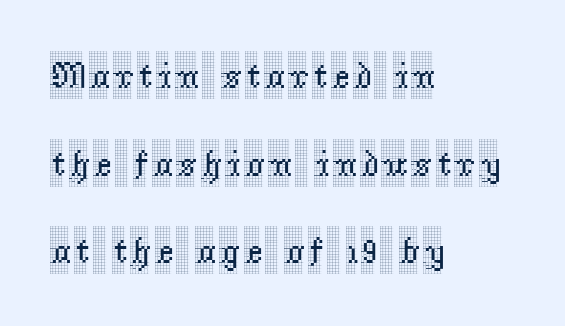
{"serif": "yes", "italic": "no", "width": "condensed", "x_height": "large", "monospaced": "no", "underline": "no", "align": "left", "line_spacing": "loose", "line_spacing_ratio": 2.37, "glyph_px": 37}
